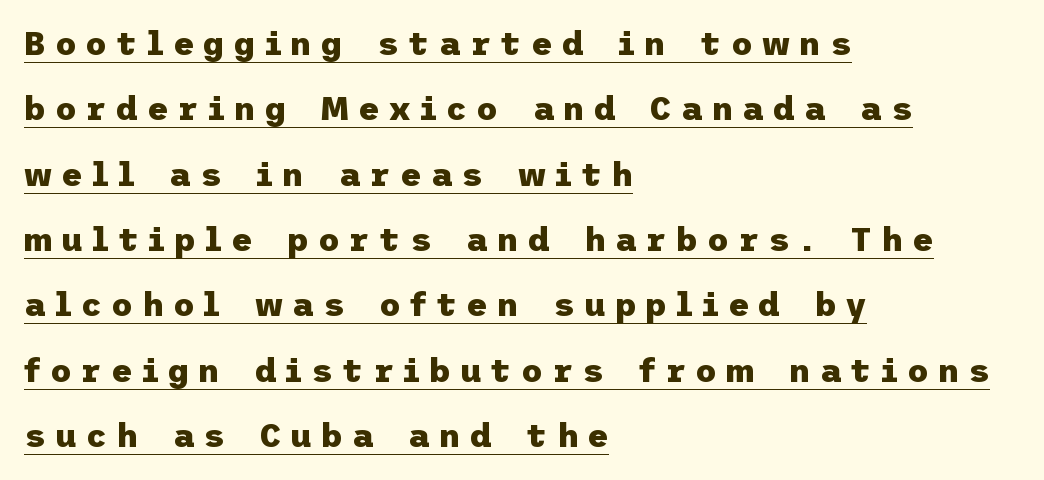
If you drew a ruler down the left edge, every line would touch it. Compared with undecorated copy, this sample adds a rule below the words. Font category for this specimen: sans-serif. A typesetter would mark this as roman, not italic.
